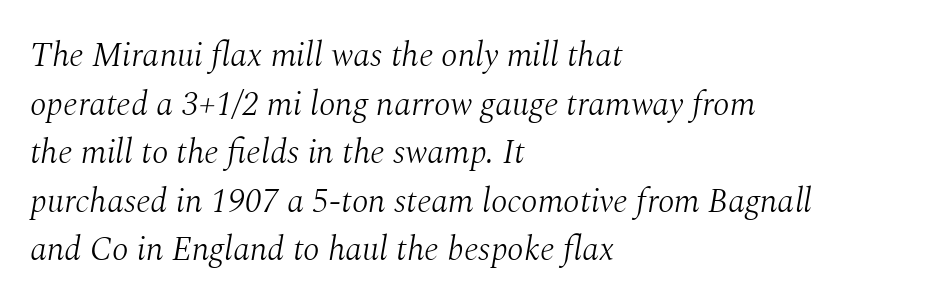
These lines are rendered in a variable-pitch font. These lines are composed in type with serifs. The horizontal fit of the characters is conventional and even. The text carries the slant typical of an italic or oblique font. In terms of leading, this rendering sits right in the middle. Ink coverage per letter is moderate at most.
